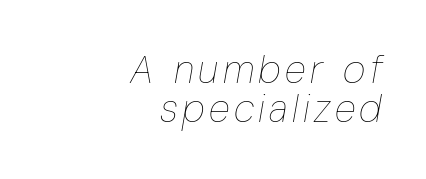
Q: Is the text bold? A: No.
Q: Is the text italic (slanted)? A: Yes, it leans right by about 10 degrees.
Q: Is the text underlined? A: No.
Q: How is the paragraph aligned? A: Right-aligned.
Q: Is the spacing between lines tight, normal or loose? A: Tight.
Q: Width (condensed, normal, or wide)? A: Condensed.
Q: Stroke contrast? A: Low.
Q: x-height? A: Medium.
Q: Monospaced? A: No.
